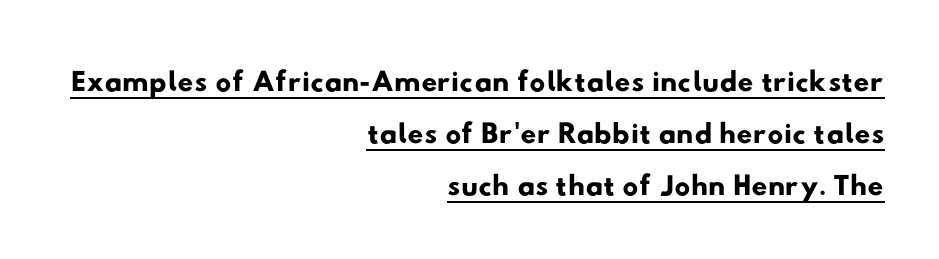
Varying glyph widths throughout — classic text-font behaviour. There is no visible air inserted between adjacent glyphs. Are there feet on the stems? There aren't — it's a sans. The rag falls on the left side of this text block. Honestly, the underline is the first thing you notice here.
